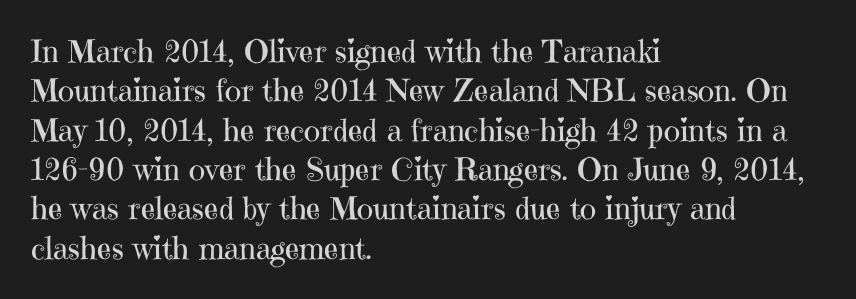
Q: Is the text bold? A: No.
Q: Is the text italic (slanted)? A: No, it is upright.
Q: Is the typeface a serif or a sans-serif typeface? A: Serif.
Q: Is the text underlined? A: No.
Q: How is the paragraph aligned? A: Left-aligned.
Q: Is the spacing between letters normal or unusually wide? A: Normal.
Q: Is the spacing between lines tight, normal or loose? A: Normal.
Q: Width (condensed, normal, or wide)? A: Normal.
Q: Stroke contrast? A: High.
Q: x-height? A: Medium.
Q: Monospaced? A: No.
